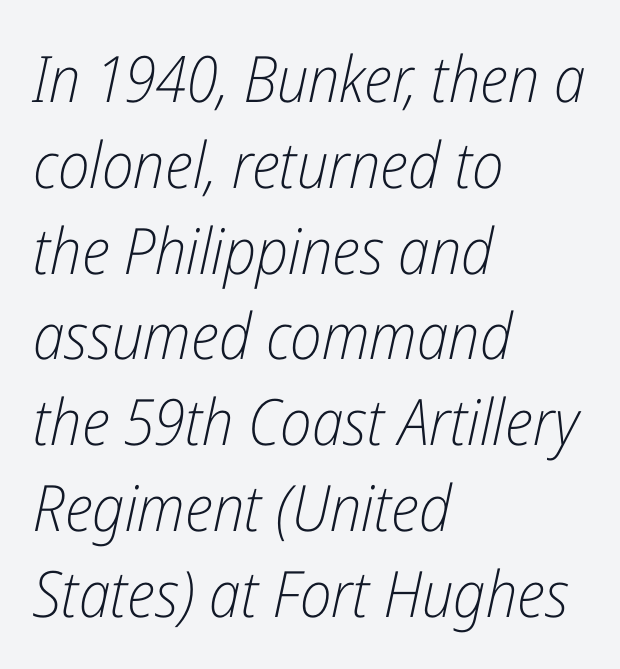
Q: Is the text bold? A: No.
Q: Is the text italic (slanted)? A: Yes, it leans right by about 12 degrees.
Q: Is the text underlined? A: No.
Q: How is the paragraph aligned? A: Left-aligned.
Q: Is the spacing between letters normal or unusually wide? A: Normal.
Q: Is the spacing between lines tight, normal or loose? A: Normal.
Q: Width (condensed, normal, or wide)? A: Condensed.
Q: Stroke contrast? A: Low.
Q: x-height? A: Medium.
Q: Monospaced? A: No.
